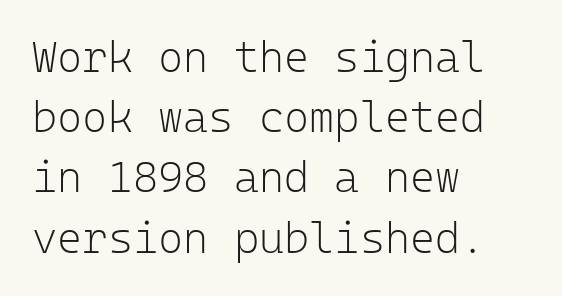
The image shows 43 px light sans-serif type, upright, monospaced; set left-aligned, normal line spacing (1.4x), normal letter spacing, not underlined; low stroke contrast and a medium x-height.
